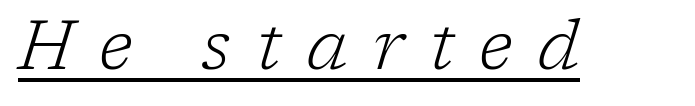
The face used here is proportionally spaced, like ordinary book or web type. No letter is thick-stroked: the sample isn't bold. The rendered words wear a rule along their underside. Little horizontal feet cap the strokes, marking this as serif type.
